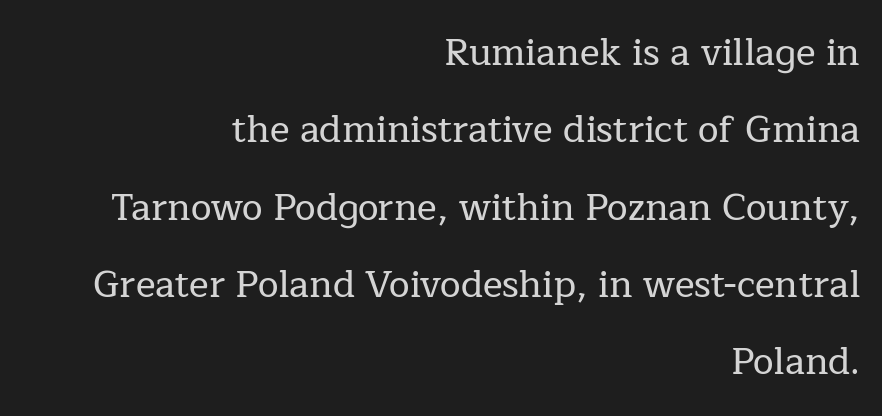
Q: Is the text italic (slanted)? A: No, it is upright.
Q: Is the typeface a serif or a sans-serif typeface? A: Serif.
Q: Is the text underlined? A: No.
Q: How is the paragraph aligned? A: Right-aligned.
Q: Is the spacing between letters normal or unusually wide? A: Normal.
Q: Is the spacing between lines tight, normal or loose? A: Loose.
Q: Width (condensed, normal, or wide)? A: Normal.
Q: Stroke contrast? A: Low.
Q: x-height? A: Medium.
Q: Monospaced? A: No.
